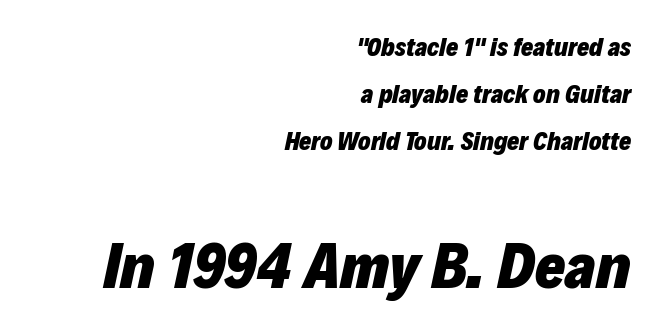
The image shows 65 px heavy type, italic (leaning right); set right-aligned, line spacing 1.81x, normal letter spacing, not underlined; the second (bottom) block is 2.5x larger; low stroke contrast and a medium x-height.
